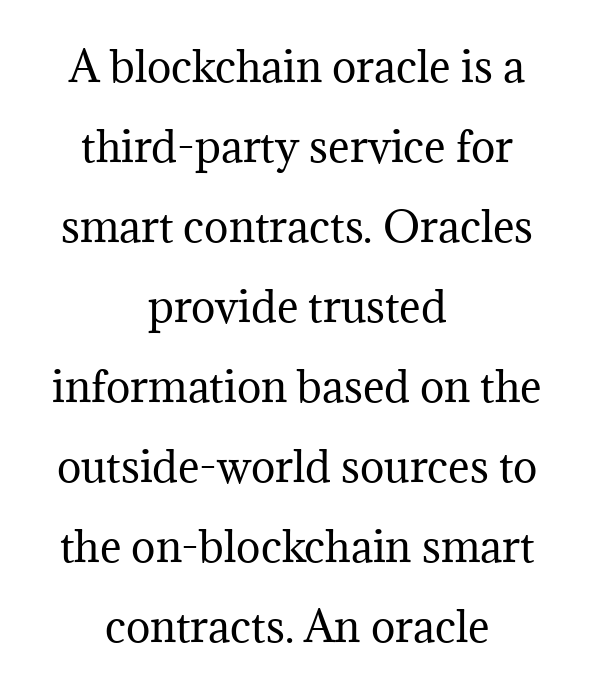
Q: Is the text bold? A: No.
Q: Is the text italic (slanted)? A: No, it is upright.
Q: Is the typeface a serif or a sans-serif typeface? A: Serif.
Q: Is the text underlined? A: No.
Q: How is the paragraph aligned? A: Centered.
Q: Is the spacing between letters normal or unusually wide? A: Normal.
Q: Is the spacing between lines tight, normal or loose? A: Loose.
Q: Width (condensed, normal, or wide)? A: Normal.
Q: Stroke contrast? A: Medium.
Q: x-height? A: Medium.
Q: Monospaced? A: No.
